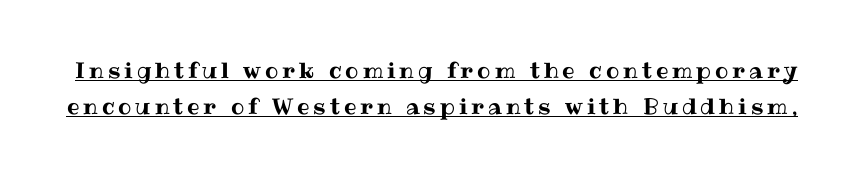
The rows are spaced the way most documents space them. Posture: vertical. The lettering is marked with a stroke running underneath it.
